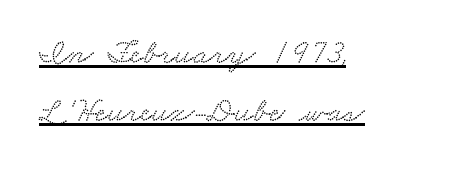
The image shows 34 px wide serif type; set left-aligned, normal line spacing (1.7x), normal letter spacing, underlined; low stroke contrast and a small x-height.
